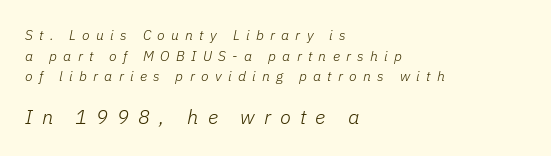
Honestly, the letter spacing is so wide it's the main thing you notice. Character size in the trailing block exceeds that of the leading block. Anything drawn beneath the words? Only blank space. Stem width sits at or under what a default text font uses.
